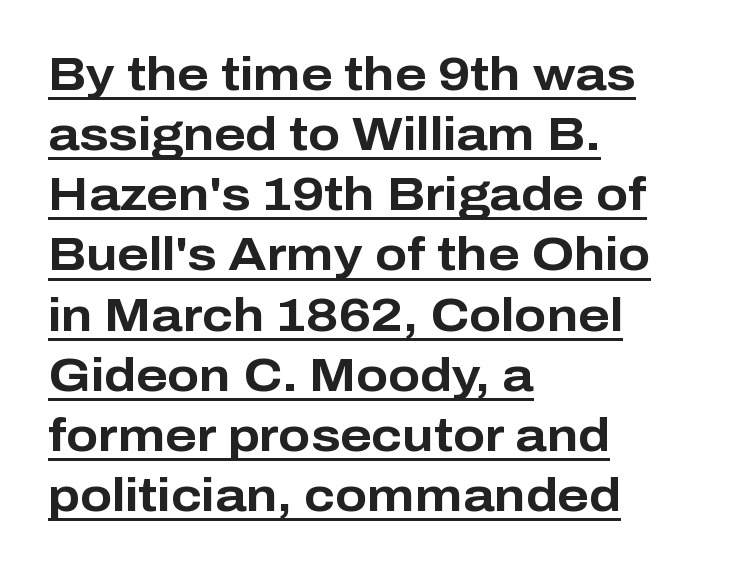
Q: Is the text bold? A: Yes.
Q: Is the text italic (slanted)? A: No, it is upright.
Q: Is the typeface a serif or a sans-serif typeface? A: Sans-serif.
Q: Is the text underlined? A: Yes.
Q: How is the paragraph aligned? A: Left-aligned.
Q: Is the spacing between letters normal or unusually wide? A: Normal.
Q: Is the spacing between lines tight, normal or loose? A: Normal.
Q: Width (condensed, normal, or wide)? A: Normal.
Q: Stroke contrast? A: Low.
Q: x-height? A: Medium.
Q: Monospaced? A: No.
